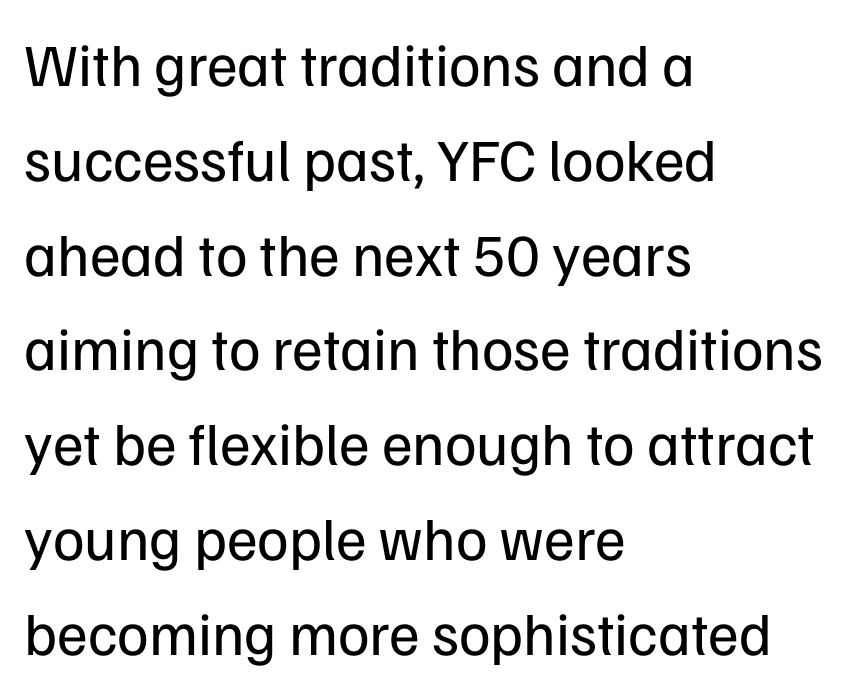
Q: Is the text bold? A: No.
Q: Is the text italic (slanted)? A: No, it is upright.
Q: Is the typeface a serif or a sans-serif typeface? A: Sans-serif.
Q: Is the text underlined? A: No.
Q: How is the paragraph aligned? A: Left-aligned.
Q: Is the spacing between letters normal or unusually wide? A: Normal.
Q: Is the spacing between lines tight, normal or loose? A: Normal.
Q: Width (condensed, normal, or wide)? A: Normal.
Q: Stroke contrast? A: Low.
Q: x-height? A: Medium.
Q: Monospaced? A: No.
